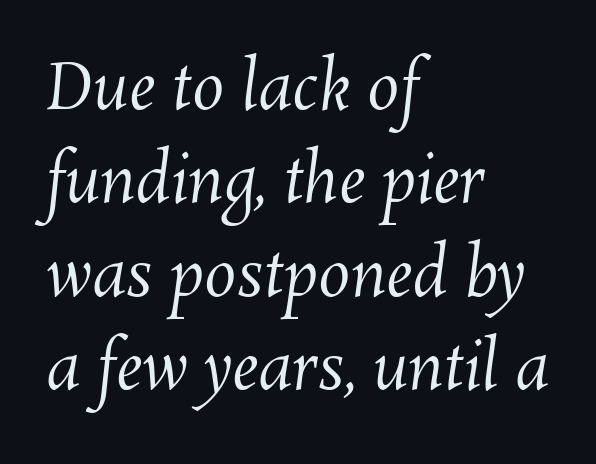
The image shows 64 px regular-weight type; set left-aligned, normal line spacing (1.46x), normal letter spacing, not underlined; medium stroke contrast and a medium x-height.
